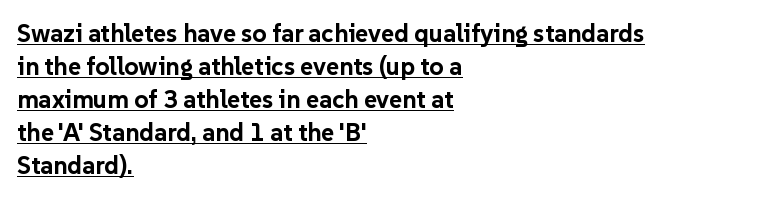
The image shows 25 px bold type, upright; set left-aligned, normal line spacing (1.32x), normal letter spacing, underlined.
